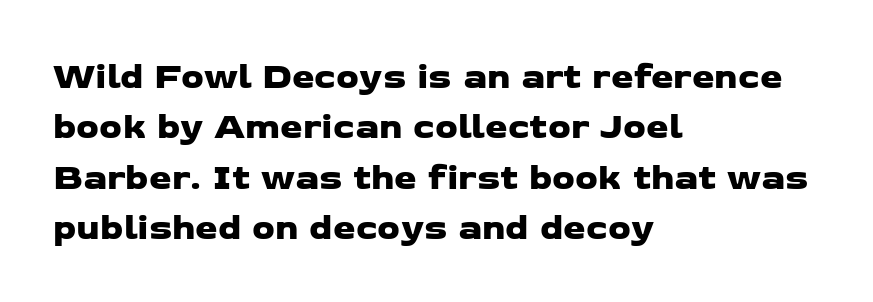
The font family rendered here belongs to the sans-serif group. These lines are set flush left with a ragged right edge. Here the designer chose a conventional face with non-uniform glyph widths. Each word holds together tightly as a unit, with standard inter-letter gaps.
